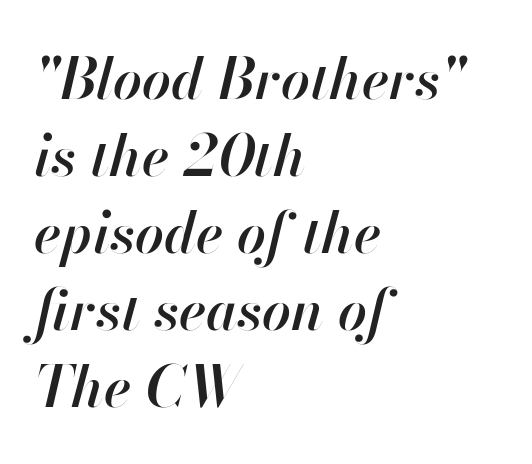
{"italic": "yes", "lean": "right", "slant_degrees": 13, "bold": "semi", "weight": "semibold", "width": "normal", "stroke_contrast": "high", "x_height": "small", "monospaced": "no", "underline": "no", "align": "left", "line_spacing": "normal", "line_spacing_ratio": 1.35, "letter_spacing": "normal", "letter_spacing_em": 0.0, "glyph_px": 57}
